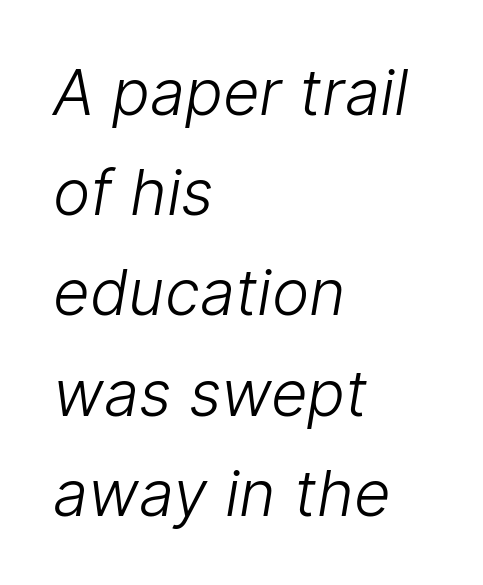
{"serif": "no", "bold": "no", "weight": "light", "width": "normal", "stroke_contrast": "low", "x_height": "medium", "monospaced": "no", "underline": "no", "align": "left", "line_spacing": "normal", "line_spacing_ratio": 1.59, "letter_spacing": "normal", "letter_spacing_em": 0.0, "glyph_px": 63}
